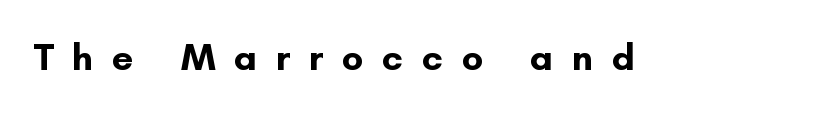
{"serif": "no", "italic": "no", "bold": "yes", "weight": "bold", "width": "normal", "stroke_contrast": "low", "x_height": "small", "monospaced": "no", "underline": "no", "letter_spacing": "wide", "letter_spacing_em": 0.49, "glyph_px": 38}
